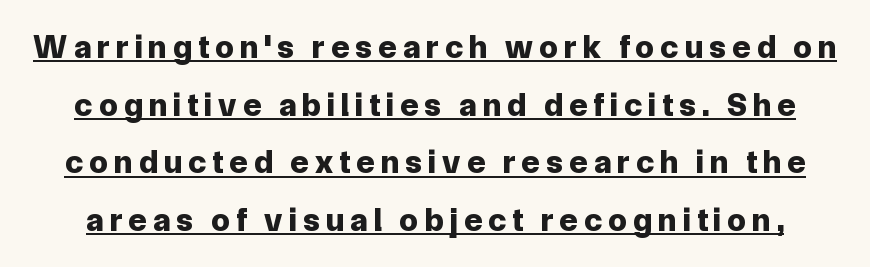
Q: Is the text bold? A: Yes.
Q: Is the text italic (slanted)? A: No, it is upright.
Q: Is the typeface a serif or a sans-serif typeface? A: Sans-serif.
Q: Is the text underlined? A: Yes.
Q: Width (condensed, normal, or wide)? A: Normal.
Q: Stroke contrast? A: Low.
Q: x-height? A: Medium.
Q: Monospaced? A: No.
